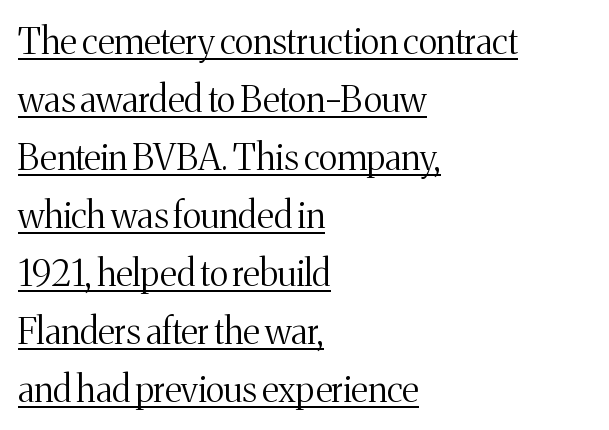
The image shows 36 px light serif type, upright; set left-aligned, normal line spacing (1.61x), normal letter spacing, underlined; medium stroke contrast and a medium x-height.
